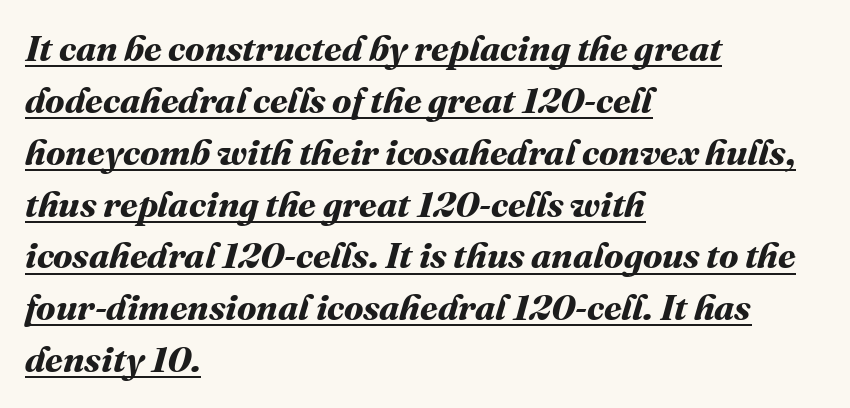
Q: Is the text bold? A: Yes.
Q: Is the text underlined? A: Yes.
Q: How is the paragraph aligned? A: Left-aligned.
Q: Is the spacing between letters normal or unusually wide? A: Normal.
Q: Is the spacing between lines tight, normal or loose? A: Normal.
Q: Width (condensed, normal, or wide)? A: Normal.
Q: Stroke contrast? A: Medium.
Q: x-height? A: Medium.
Q: Monospaced? A: No.
